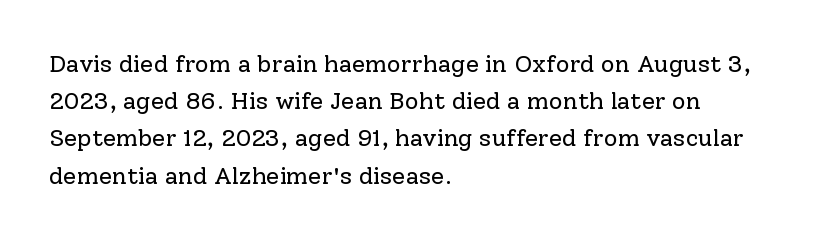
The image shows 24 px text type, upright; set left-aligned, normal line spacing (1.55x), normal letter spacing, not underlined.
